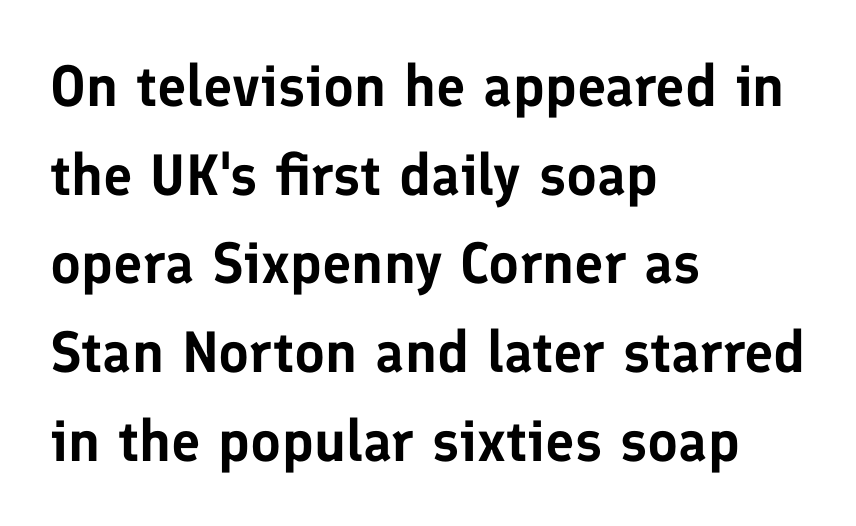
Q: Is the text italic (slanted)? A: No, it is upright.
Q: Is the typeface a serif or a sans-serif typeface? A: Sans-serif.
Q: Is the text underlined? A: No.
Q: How is the paragraph aligned? A: Left-aligned.
Q: Is the spacing between letters normal or unusually wide? A: Normal.
Q: Is the spacing between lines tight, normal or loose? A: Normal.
Q: Width (condensed, normal, or wide)? A: Normal.
Q: Stroke contrast? A: Low.
Q: x-height? A: Medium.
Q: Monospaced? A: No.
